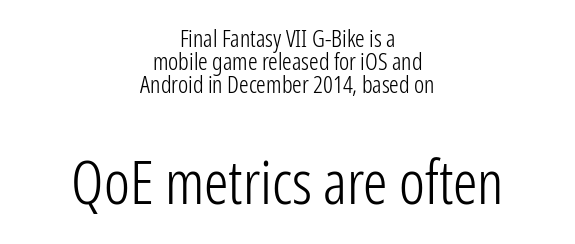
Words float on clear page, feet unadorned. Weight: in the light-to-regular range. This is sans-serif lettering, the kind often seen on screens and signage. Closely set lines give the paragraph a compact silhouette.
